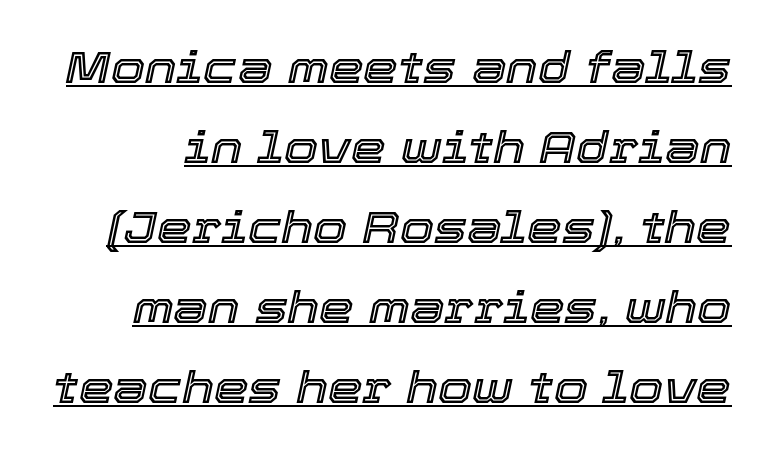
Yep, that's italic — everything's leaning. Is this a fixed-width face? No — the glyphs have proportional, varying widths. Tracking here is standard; glyphs follow each other at the usual distance. Underline: present.
